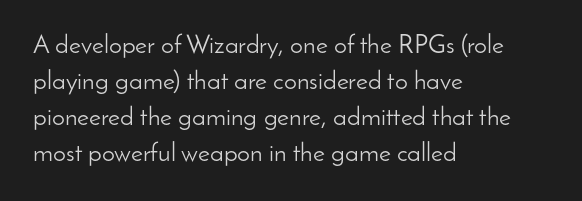
{"italic": "no", "bold": "no", "underline": "no", "align": "left", "line_spacing": "normal", "line_spacing_ratio": 1.38, "letter_spacing": "normal", "letter_spacing_em": 0.0, "glyph_px": 26}
